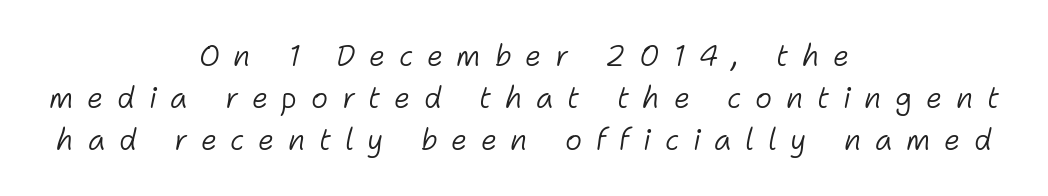
{"italic": "yes", "lean": "right", "slant_degrees": 11, "bold": "no", "weight": "light", "width": "normal", "stroke_contrast": "low", "x_height": "medium", "monospaced": "no", "underline": "no", "align": "center", "line_spacing": "normal", "line_spacing_ratio": 1.44, "letter_spacing": "wide", "letter_spacing_em": 0.47, "glyph_px": 29}
